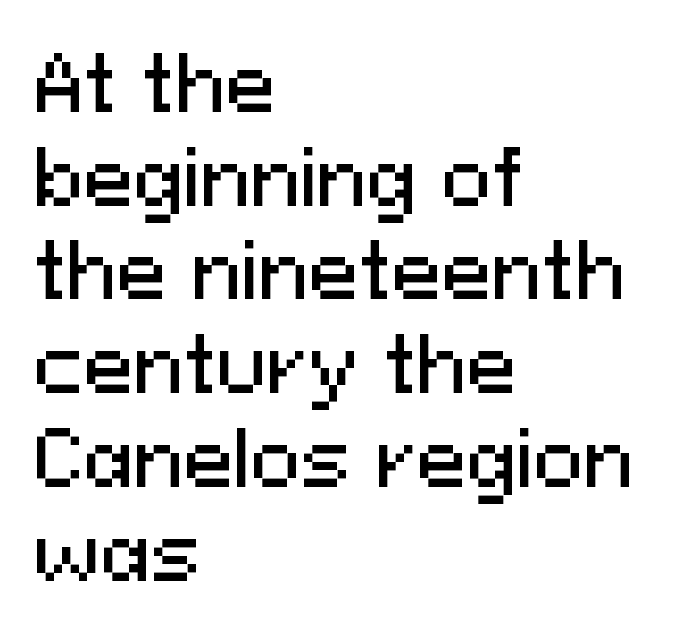
Q: Is the text italic (slanted)? A: No, it is upright.
Q: Is the typeface a serif or a sans-serif typeface? A: Sans-serif.
Q: Is the text underlined? A: No.
Q: How is the paragraph aligned? A: Left-aligned.
Q: Is the spacing between letters normal or unusually wide? A: Normal.
Q: Is the spacing between lines tight, normal or loose? A: Normal.
Q: Width (condensed, normal, or wide)? A: Normal.
Q: Stroke contrast? A: Medium.
Q: x-height? A: Medium.
Q: Monospaced? A: No.
